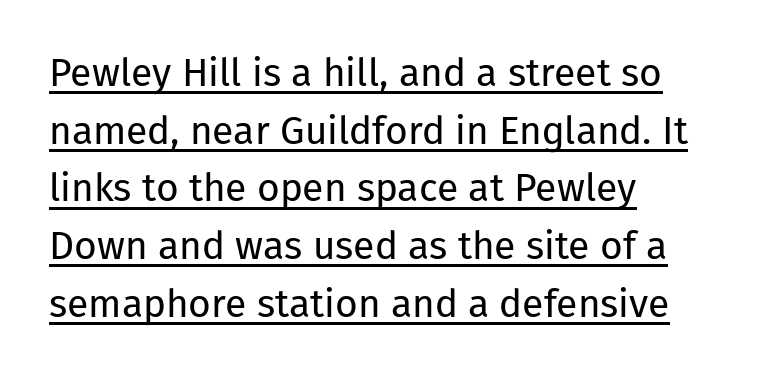
The image shows 39 px regular-weight sans-serif type, upright; set left-aligned, normal line spacing (1.48x), normal letter spacing, underlined; low stroke contrast and a medium x-height.
